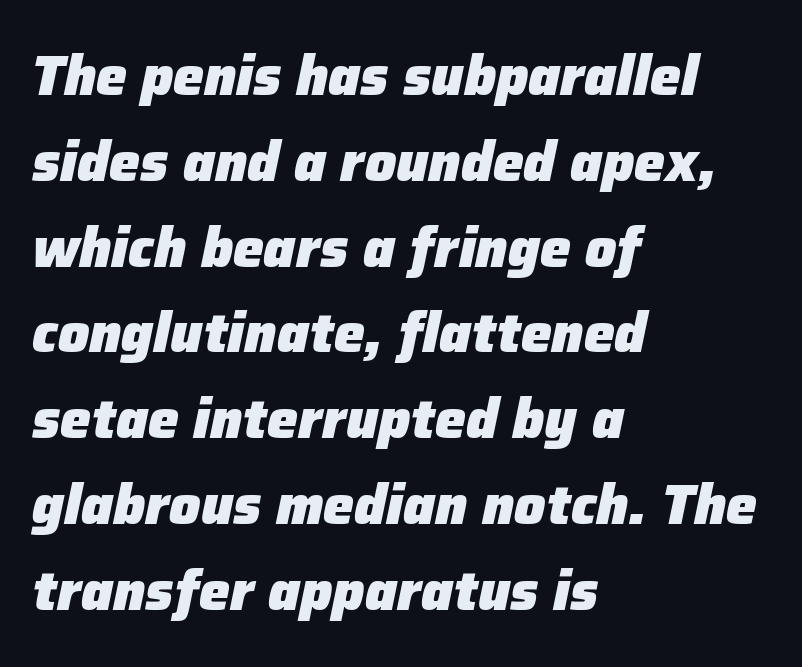
The image shows 55 px heavy type, italic (leaning right); set left-aligned, normal line spacing (1.56x), normal letter spacing, not underlined; low stroke contrast and a medium x-height.
